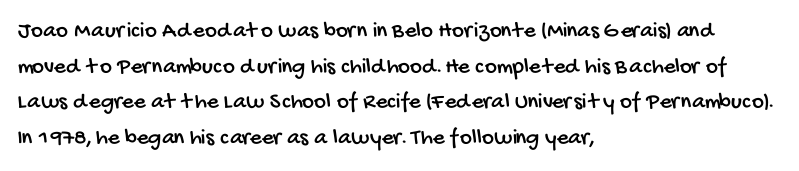
One-word summary of the alignment: left. The face used here is rendered with its standard letterfit. Does the leading feel generous? No, just average. Just letters on the line, the space beneath them empty.
